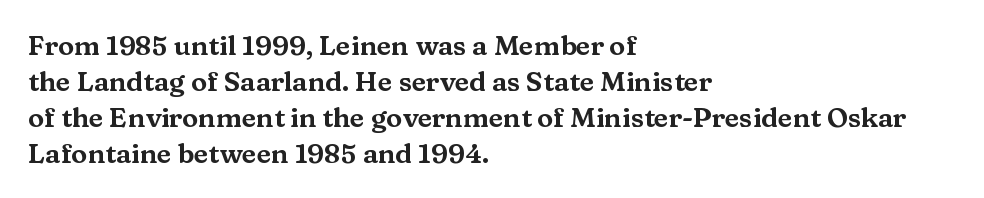
The image shows 27 px text type, upright; set left-aligned, normal line spacing (1.33x), normal letter spacing, not underlined.
